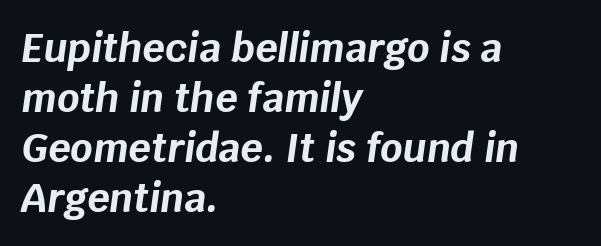
{"italic": "yes", "lean": "right", "slant_degrees": 8, "bold": "yes", "weight": "bold", "width": "normal", "stroke_contrast": "low", "x_height": "large", "monospaced": "no", "underline": "no", "align": "left", "line_spacing": "normal", "line_spacing_ratio": 1.28, "letter_spacing": "normal", "letter_spacing_em": 0.0, "glyph_px": 39}
